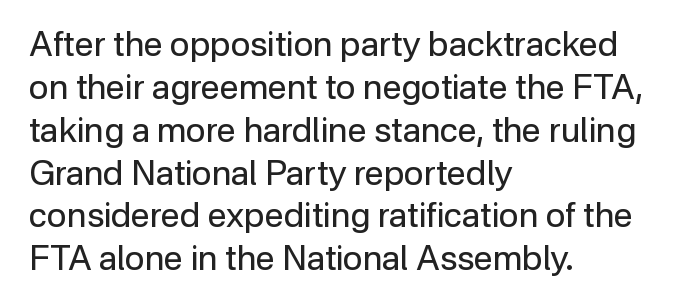
The letters advance in unequal steps, a hallmark of proportional type. Descender tails drop into unmarked territory. Leading matches the norm, producing a regular column. The lines are quadded left. The tracking reads as untouched default to a designer's eye. Are there feet on the stems? There aren't — it's a sans.
